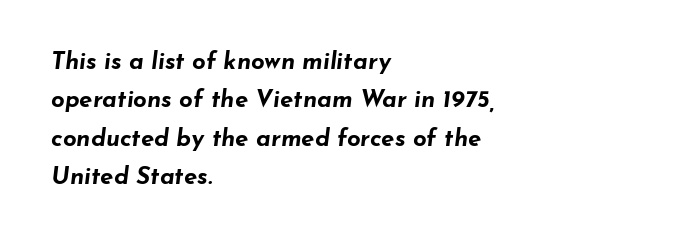
{"italic": "yes", "lean": "right", "slant_degrees": 7, "bold": "yes", "underline": "no", "align": "left", "line_spacing": "normal", "line_spacing_ratio": 1.6, "letter_spacing": "normal", "letter_spacing_em": 0.0, "glyph_px": 24}
